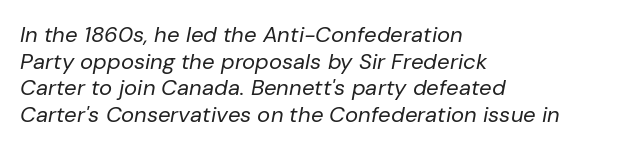
The image shows 22 px text type, italic (leaning right); set left-aligned, line spacing 1.21x, normal letter spacing, not underlined.
